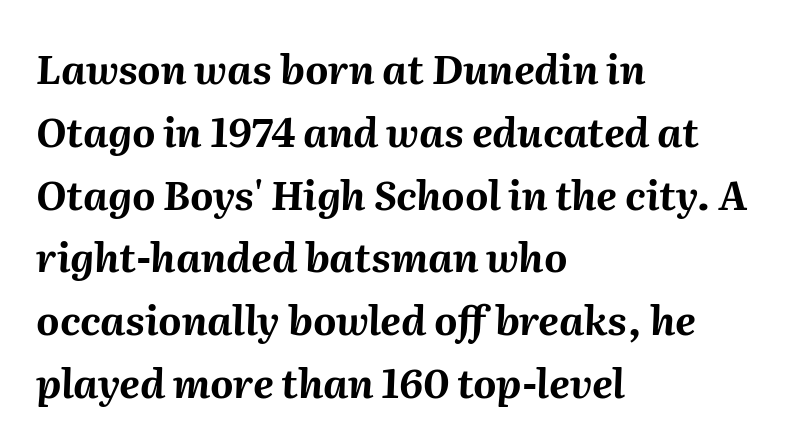
Q: Is the text bold? A: Yes.
Q: Is the text italic (slanted)? A: Yes, it leans right by about 2 degrees.
Q: Is the text underlined? A: No.
Q: How is the paragraph aligned? A: Left-aligned.
Q: Is the spacing between letters normal or unusually wide? A: Normal.
Q: Is the spacing between lines tight, normal or loose? A: Normal.
Q: Width (condensed, normal, or wide)? A: Normal.
Q: Stroke contrast? A: Medium.
Q: x-height? A: Medium.
Q: Monospaced? A: No.
